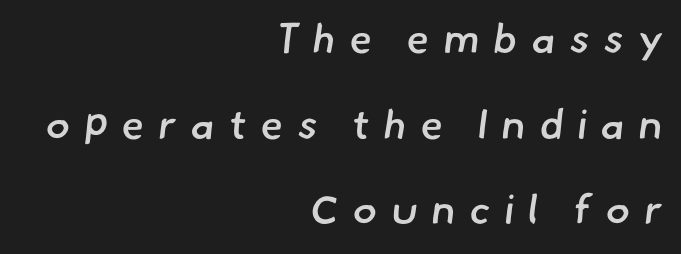
{"serif": "no", "bold": "semi", "weight": "semibold", "width": "normal", "stroke_contrast": "low", "x_height": "small", "monospaced": "no", "underline": "no", "align": "right", "line_spacing": "loose", "line_spacing_ratio": 2.09, "letter_spacing": "wide", "letter_spacing_em": 0.34, "glyph_px": 41}
